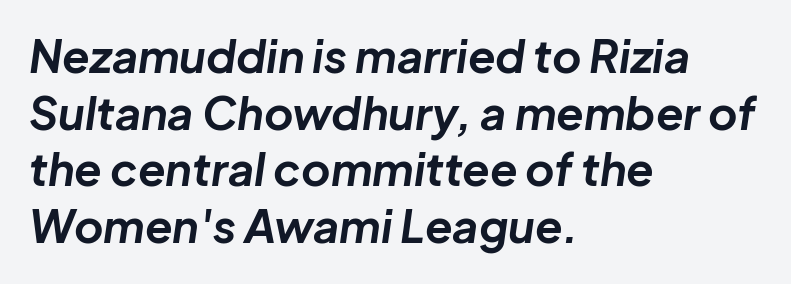
{"italic": "yes", "lean": "right", "slant_degrees": 8, "bold": "yes", "weight": "bold", "width": "normal", "stroke_contrast": "low", "x_height": "medium", "monospaced": "no", "underline": "no", "align": "left", "line_spacing": "normal", "line_spacing_ratio": 1.26, "letter_spacing": "normal", "letter_spacing_em": 0.0, "glyph_px": 45}
